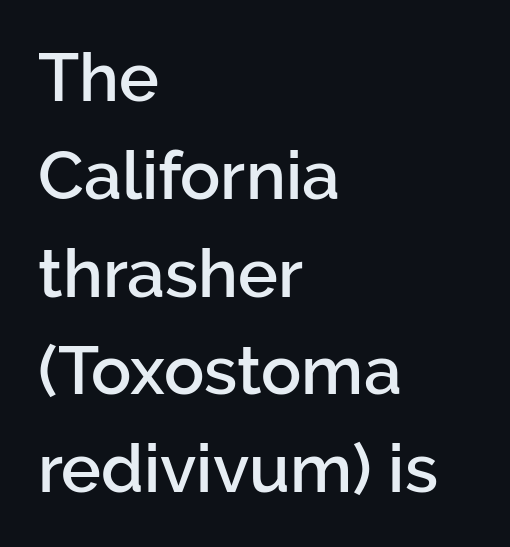
The image shows 67 px semibold sans-serif type, upright; set left-aligned, normal line spacing (1.46x), normal letter spacing, not underlined; low stroke contrast and a medium x-height.
